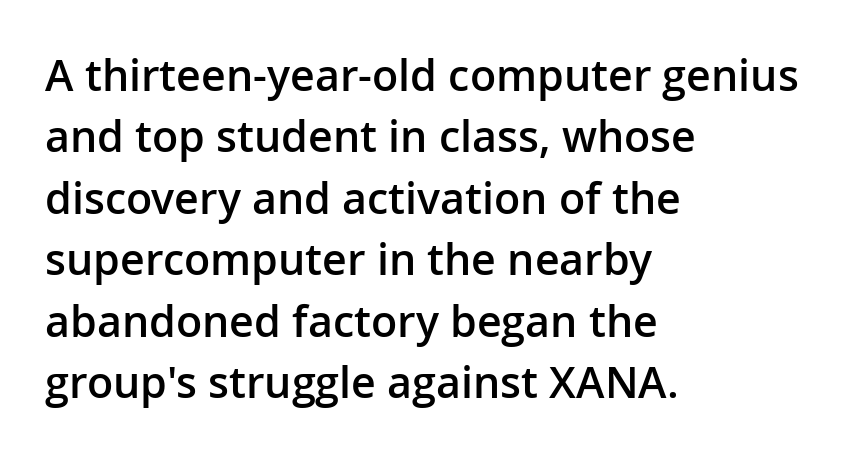
{"serif": "no", "italic": "no", "bold": "semi", "weight": "semibold", "width": "normal", "stroke_contrast": "low", "x_height": "medium", "monospaced": "no", "underline": "no", "align": "left", "line_spacing": "normal", "line_spacing_ratio": 1.43, "letter_spacing": "normal", "letter_spacing_em": 0.0, "glyph_px": 43}
